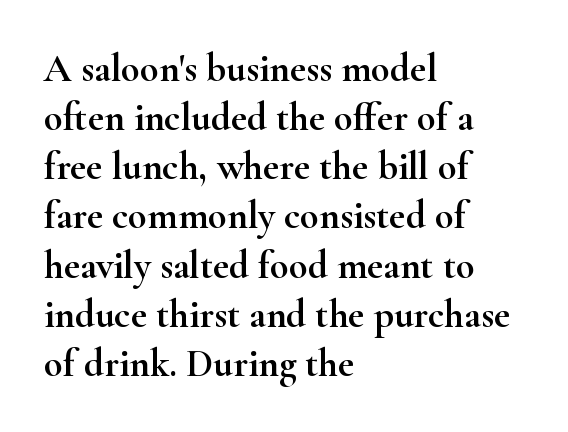
The lettering stays uniformly vertical, giving the passage a roman look. The horizontal fit of the characters is conventional and even. This sample is left-justified, so line endings fall wherever the words run out. A clean baseline with only descenders dipping below it.
